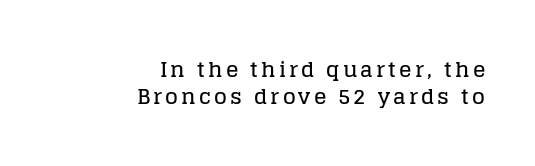
{"italic": "no", "underline": "no", "align": "right", "line_spacing": "normal", "line_spacing_ratio": 1.27, "glyph_px": 21}
